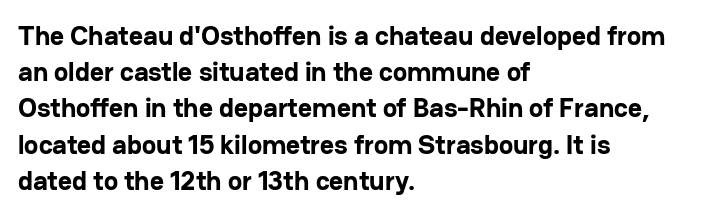
The image shows 27 px bold type, upright; set left-aligned, normal line spacing (1.34x), normal letter spacing, not underlined.
